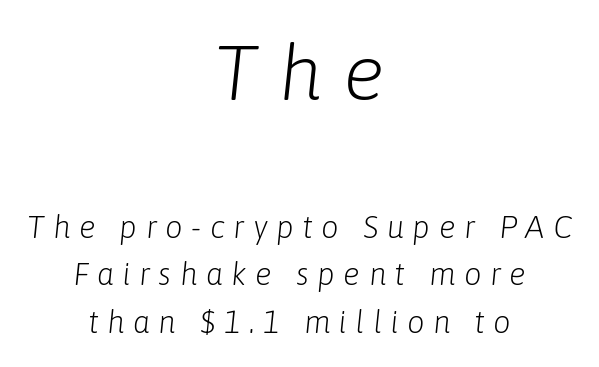
Q: Is the text bold? A: No.
Q: Is the text italic (slanted)? A: Yes, it leans right by about 6 degrees.
Q: Is the text underlined? A: No.
Q: How is the paragraph aligned? A: Centered.
Q: Is the spacing between letters normal or unusually wide? A: Unusually wide.
Q: Is the spacing between lines tight, normal or loose? A: Normal.
Q: Which block of text is set in a larger size, the first (top) or the second (bottom)? A: The first (top) one.
Q: Width (condensed, normal, or wide)? A: Normal.
Q: Stroke contrast? A: Low.
Q: x-height? A: Medium.
Q: Monospaced? A: No.
